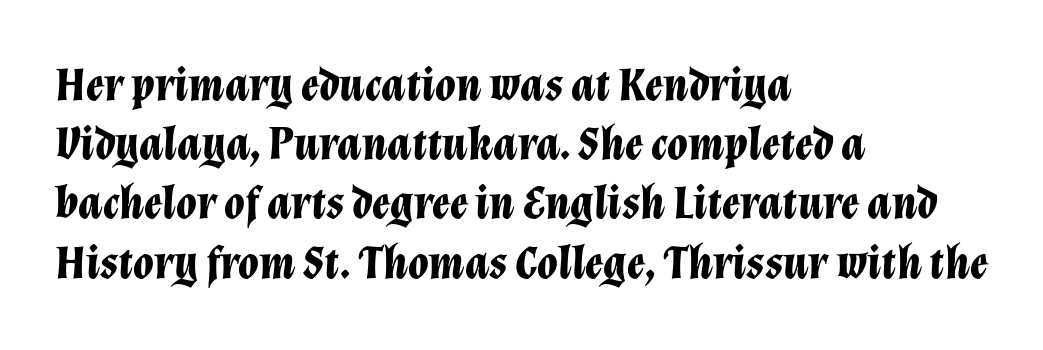
{"italic": "yes", "lean": "right", "slant_degrees": 12, "bold": "yes", "weight": "bold", "width": "normal", "stroke_contrast": "low", "x_height": "medium", "monospaced": "no", "underline": "no", "align": "left", "line_spacing": "normal", "line_spacing_ratio": 1.26, "letter_spacing": "normal", "letter_spacing_em": 0.0, "glyph_px": 47}
